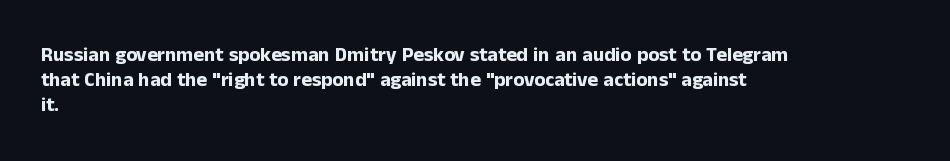
The image shows 20 px bold type, upright; set left-aligned, line spacing 1.24x, normal letter spacing, not underlined.
